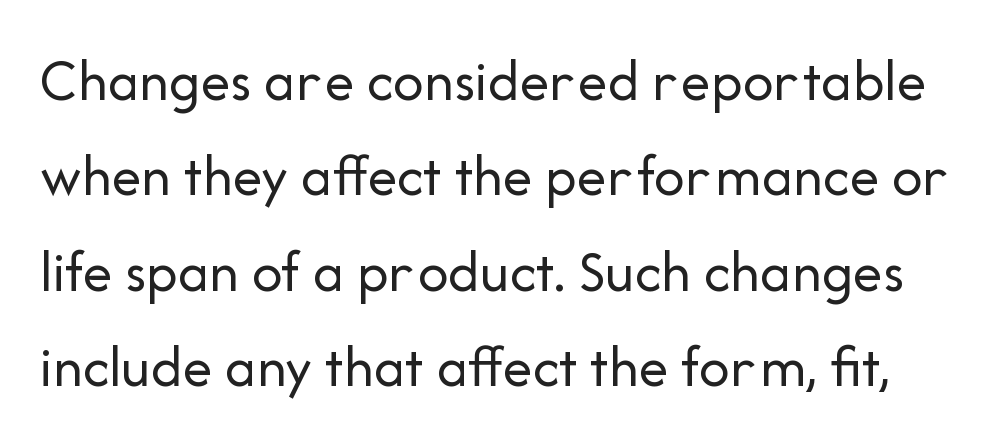
The image shows 60 px regular-weight sans-serif type, upright; set normal line spacing (1.59x), normal letter spacing, not underlined; low stroke contrast and a medium x-height.
